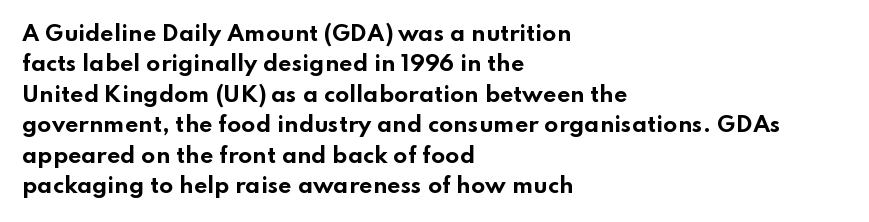
{"italic": "no", "bold": "yes", "underline": "no", "align": "left", "line_spacing": "normal", "line_spacing_ratio": 1.45, "letter_spacing": "normal", "letter_spacing_em": 0.0, "glyph_px": 21}
